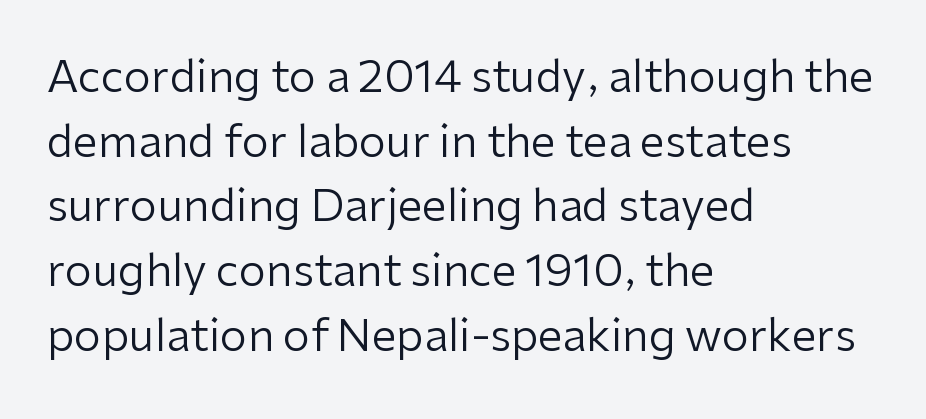
Look at the bottom of the vertical strokes: they stop flat, with no serifs. Layout note: lines flush left. Plain, unruled lines of type. The passage shown stacks its lines at a standard gap. This rendering leaves character spacing at its baseline value. This sample has the flowing, uneven cadence of proportional lettering.
